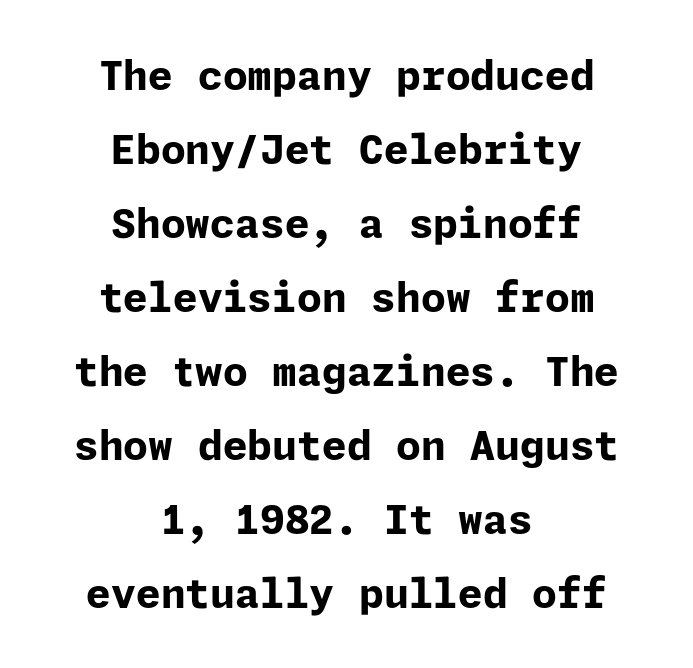
{"serif": "no", "italic": "no", "bold": "yes", "weight": "bold", "width": "normal", "stroke_contrast": "low", "x_height": "medium", "underline": "no", "align": "center", "line_spacing_ratio": 1.85, "letter_spacing": "normal", "letter_spacing_em": 0.0, "glyph_px": 40}
